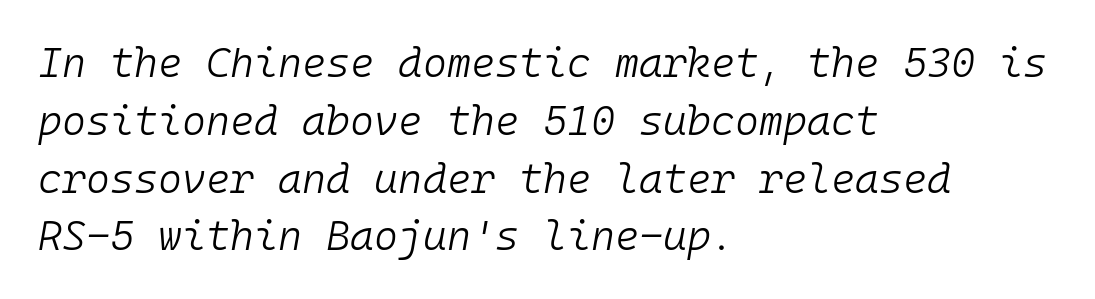
Q: Is the text bold? A: No.
Q: Is the text italic (slanted)? A: Yes, it leans right by about 10 degrees.
Q: Is the text underlined? A: No.
Q: How is the paragraph aligned? A: Left-aligned.
Q: Is the spacing between letters normal or unusually wide? A: Normal.
Q: Is the spacing between lines tight, normal or loose? A: Normal.
Q: Width (condensed, normal, or wide)? A: Normal.
Q: Stroke contrast? A: Low.
Q: x-height? A: Medium.
Q: Monospaced? A: Yes.
